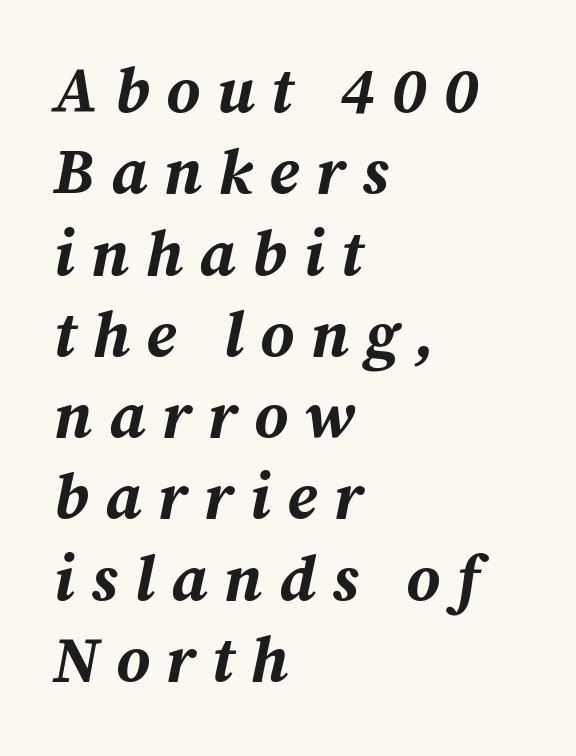
Q: Is the text bold? A: Yes.
Q: Is the text italic (slanted)? A: Yes, it leans right by about 12 degrees.
Q: Is the text underlined? A: No.
Q: How is the paragraph aligned? A: Left-aligned.
Q: Is the spacing between letters normal or unusually wide? A: Unusually wide.
Q: Is the spacing between lines tight, normal or loose? A: Normal.
Q: Width (condensed, normal, or wide)? A: Normal.
Q: Stroke contrast? A: Medium.
Q: x-height? A: Medium.
Q: Monospaced? A: No.
